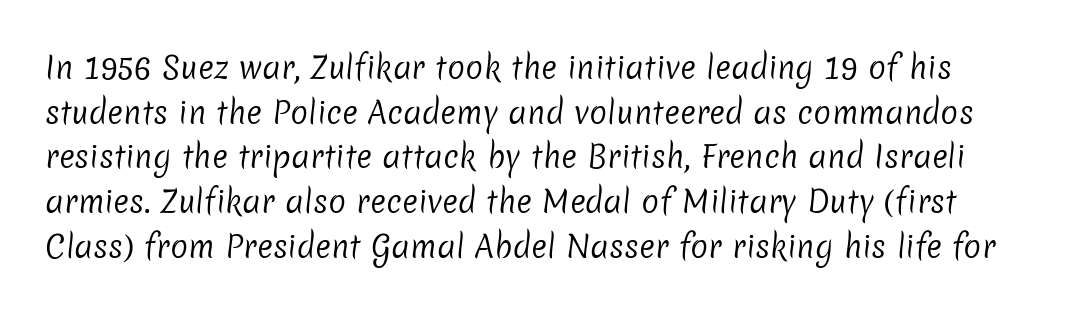
The image shows 30 px regular-weight sans-serif type; set normal line spacing (1.49x), normal letter spacing, not underlined; low stroke contrast and a medium x-height.
